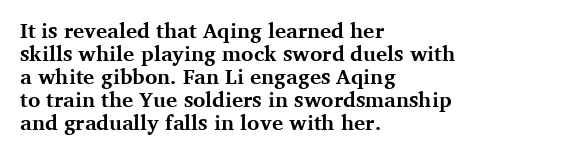
Q: Is the text bold? A: Yes.
Q: Is the text italic (slanted)? A: No, it is upright.
Q: Is the text underlined? A: No.
Q: How is the paragraph aligned? A: Left-aligned.
Q: Is the spacing between letters normal or unusually wide? A: Normal.
Q: Is the spacing between lines tight, normal or loose? A: Tight.
